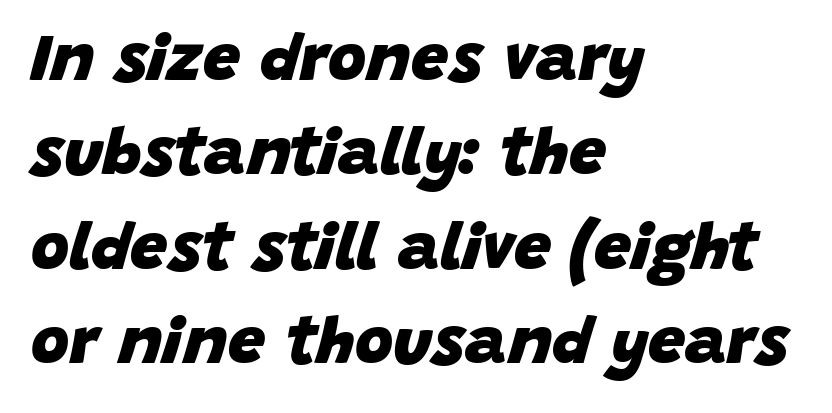
What's the leading like? Ordinary, nothing unusual. A typesetter would call this proportional, since set widths differ per character. The strokes are fattened all the way to bold. The letters are slanted; this is an italic face. Horizontal alignment here is leftward, the default for most running prose. Descenders hang freely into open space.
